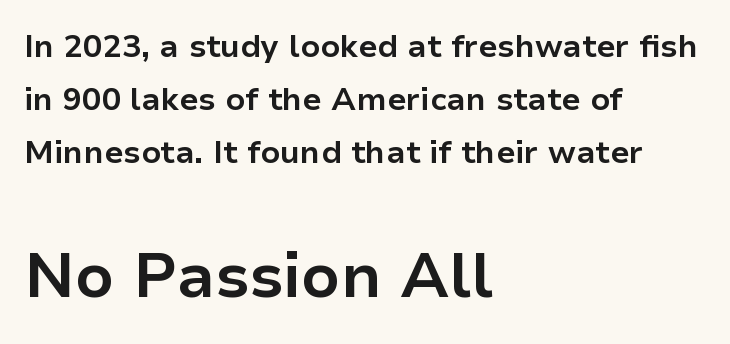
Think of a printed novel: that variable character pitch is what you see here. The passage shown begins with its smaller block and ends with its larger one. The letters sit at their default tracking, neither squeezed nor spread. The specimen omits any rule beneath the text block's lines. The characters display no serif detailing; their extremities are plain. The glyphs have the mass of a bold cut.
